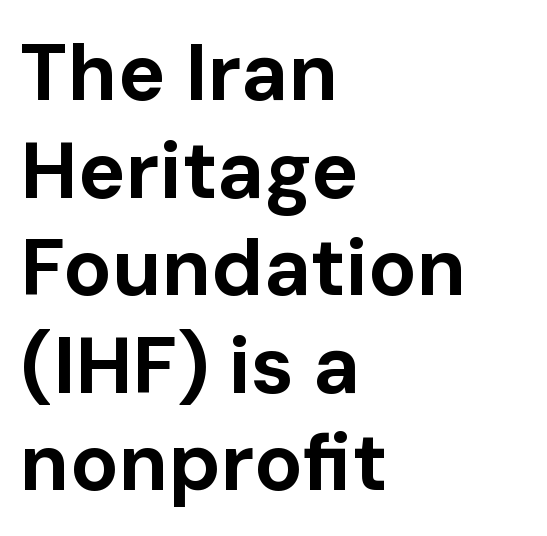
{"serif": "no", "italic": "no", "bold": "yes", "weight": "bold", "width": "normal", "stroke_contrast": "low", "x_height": "medium", "monospaced": "no", "underline": "no", "align": "left", "line_spacing_ratio": 1.22, "letter_spacing": "normal", "letter_spacing_em": 0.0, "glyph_px": 80}
